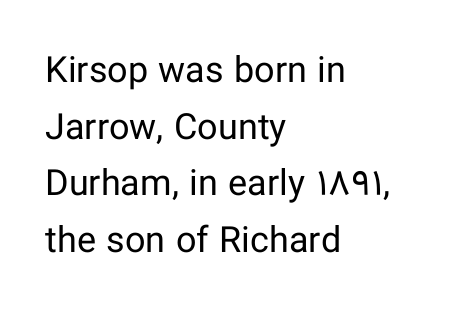
The image shows 36 px regular-weight sans-serif type, upright; set left-aligned, normal line spacing (1.57x), normal letter spacing, not underlined; low stroke contrast and a medium x-height.
